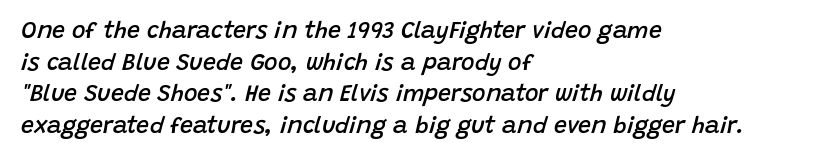
{"italic": "yes", "lean": "right", "slant_degrees": 15, "bold": "semi", "underline": "no", "align": "left", "line_spacing": "normal", "line_spacing_ratio": 1.37, "letter_spacing": "normal", "letter_spacing_em": 0.0, "glyph_px": 23}
